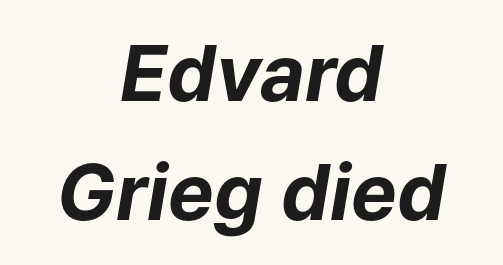
Every row of glyphs is offset so its center matches the block's center. Varying glyph widths throughout — classic text-font behaviour. Quick note: underline off. Quick note: interline space is typical. Nothing unusual about the tracking: characters are spaced as the font intends. Strong, thick strokes mark this as bold type.
